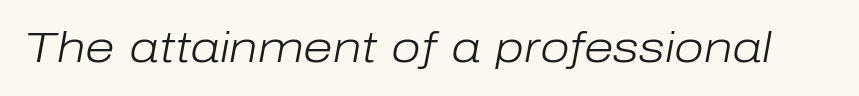
Q: Is the text bold? A: No.
Q: Is the text italic (slanted)? A: Yes, it leans right by about 10 degrees.
Q: Is the text underlined? A: No.
Q: Is the spacing between letters normal or unusually wide? A: Normal.
Q: Width (condensed, normal, or wide)? A: Normal.
Q: Stroke contrast? A: Low.
Q: x-height? A: Medium.
Q: Monospaced? A: No.
